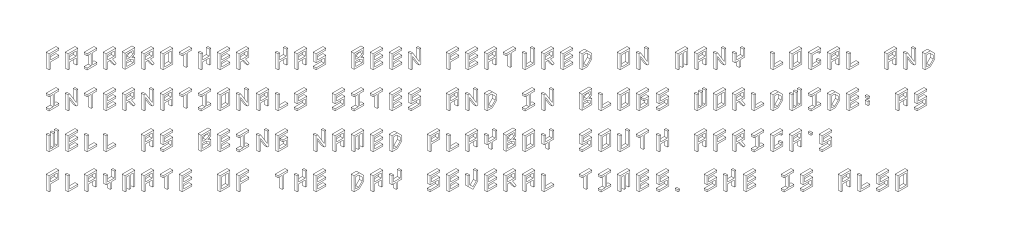
The image shows 26 px text type, upright; set left-aligned, normal line spacing (1.57x), normal letter spacing, not underlined.
